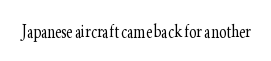
Q: Is the text bold? A: No.
Q: Is the text italic (slanted)? A: No, it is upright.
Q: Is the text underlined? A: No.
Q: Is the spacing between letters normal or unusually wide? A: Normal.
